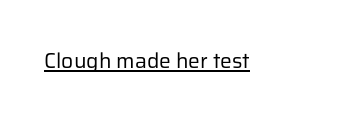
Q: Is the text bold? A: No.
Q: Is the text italic (slanted)? A: No, it is upright.
Q: Is the text underlined? A: Yes.
Q: Is the spacing between letters normal or unusually wide? A: Normal.
